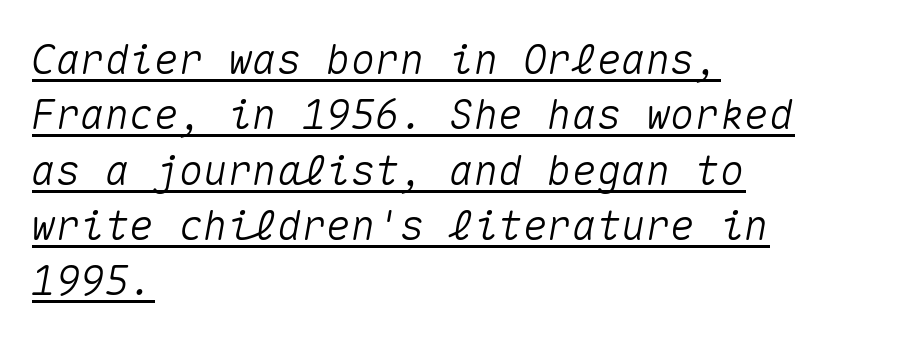
The image shows 41 px text type, italic (leaning right), monospaced; set left-aligned, normal line spacing (1.35x), normal letter spacing, underlined; medium stroke contrast and a medium x-height.
